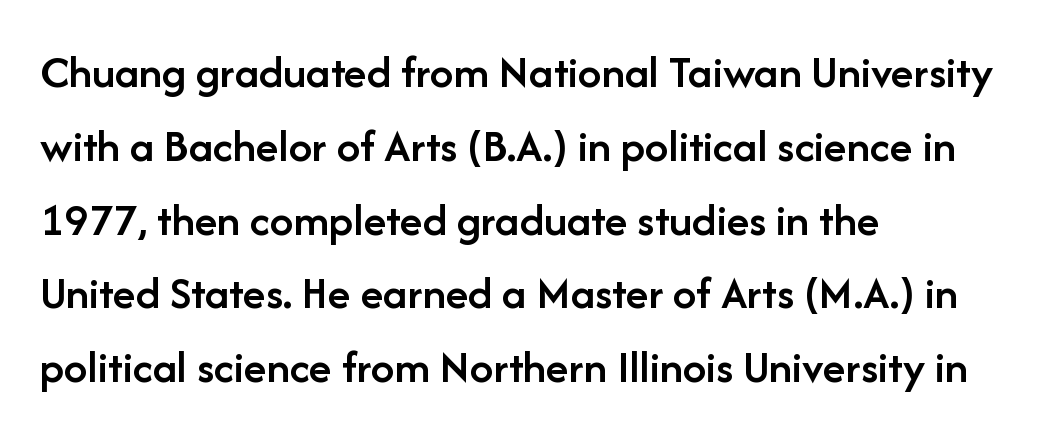
Q: Is the text bold? A: Semi-bold.
Q: Is the text italic (slanted)? A: No, it is upright.
Q: Is the typeface a serif or a sans-serif typeface? A: Sans-serif.
Q: Is the text underlined? A: No.
Q: How is the paragraph aligned? A: Left-aligned.
Q: Is the spacing between letters normal or unusually wide? A: Normal.
Q: Is the spacing between lines tight, normal or loose? A: Normal.
Q: Width (condensed, normal, or wide)? A: Normal.
Q: Stroke contrast? A: Low.
Q: x-height? A: Medium.
Q: Monospaced? A: No.
